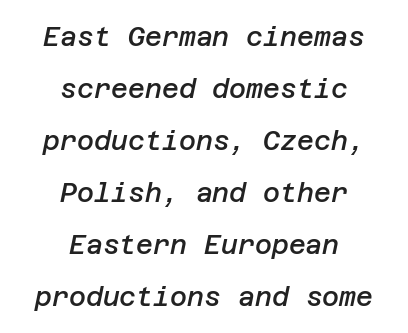
Baseline-to-baseline distance is far greater than the letter height. Emphasis by weight is partial: semibold. The whole block is typeset with a tilt. Each line is balanced around a shared central axis. Each word holds together tightly as a unit, with standard inter-letter gaps.
